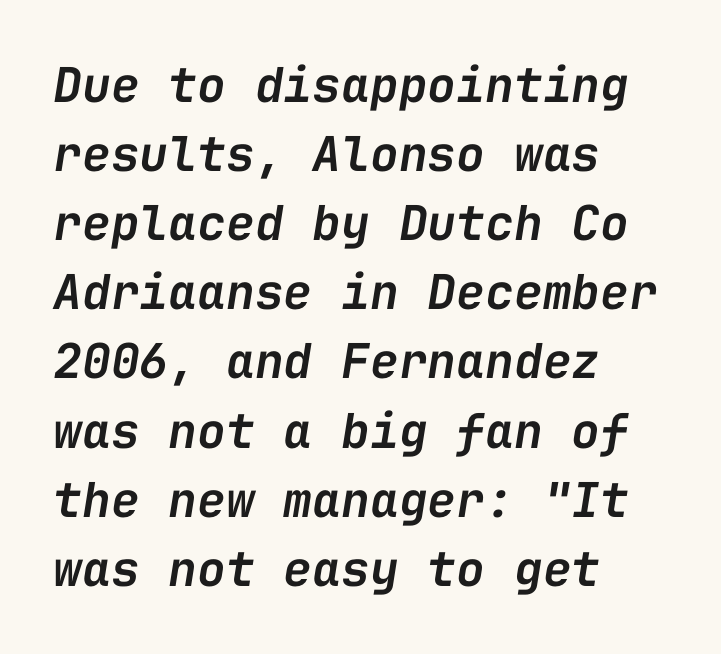
The image shows 48 px semibold type, italic (leaning right), monospaced; set left-aligned, normal line spacing (1.44x), normal letter spacing, not underlined; low stroke contrast and a medium x-height.
